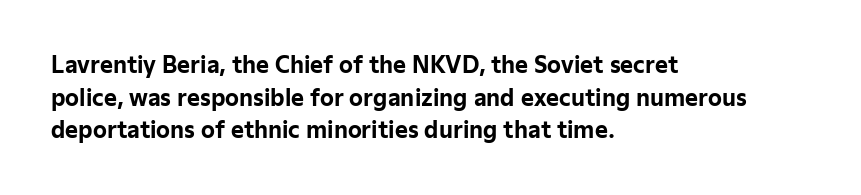
Q: Is the text bold? A: Yes.
Q: Is the text italic (slanted)? A: No, it is upright.
Q: Is the text underlined? A: No.
Q: How is the paragraph aligned? A: Left-aligned.
Q: Is the spacing between letters normal or unusually wide? A: Normal.
Q: Is the spacing between lines tight, normal or loose? A: Normal.
